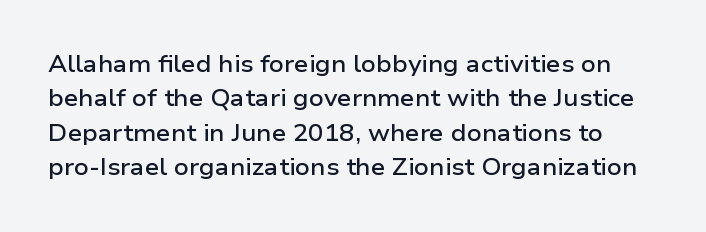
{"italic": "no", "bold": "semi", "underline": "no", "line_spacing": "normal", "line_spacing_ratio": 1.49, "letter_spacing": "normal", "letter_spacing_em": 0.0, "glyph_px": 23}
